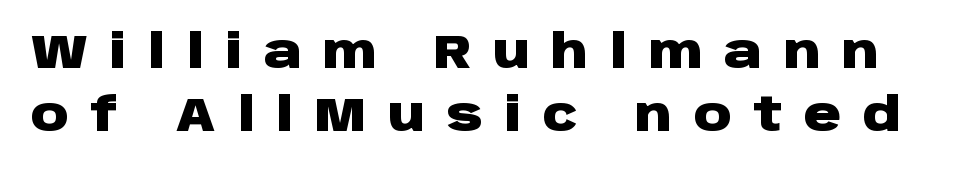
{"serif": "no", "italic": "no", "bold": "yes", "weight": "heavy", "width": "wide", "stroke_contrast": "low", "x_height": "large", "monospaced": "no", "underline": "no", "line_spacing": "normal", "line_spacing_ratio": 1.36, "letter_spacing": "wide", "letter_spacing_em": 0.47, "glyph_px": 46}
